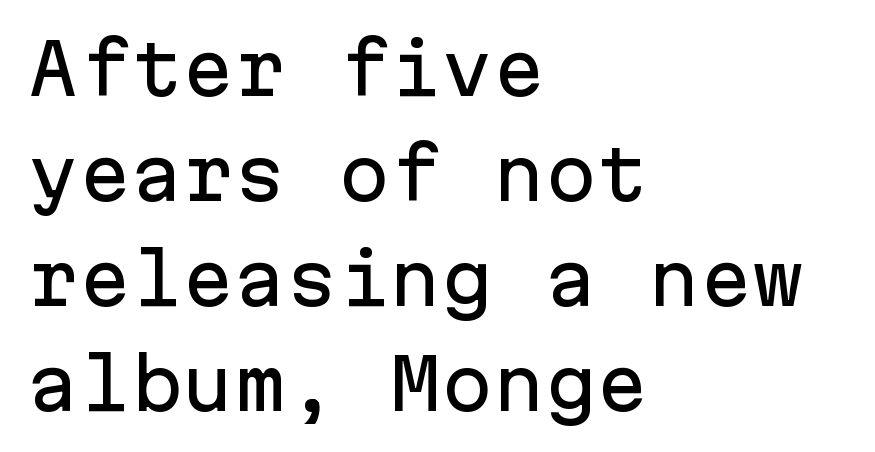
The image shows 69 px sans-serif type, upright, monospaced; set left-aligned, normal line spacing (1.52x), normal letter spacing, not underlined; low stroke contrast and a medium x-height.
